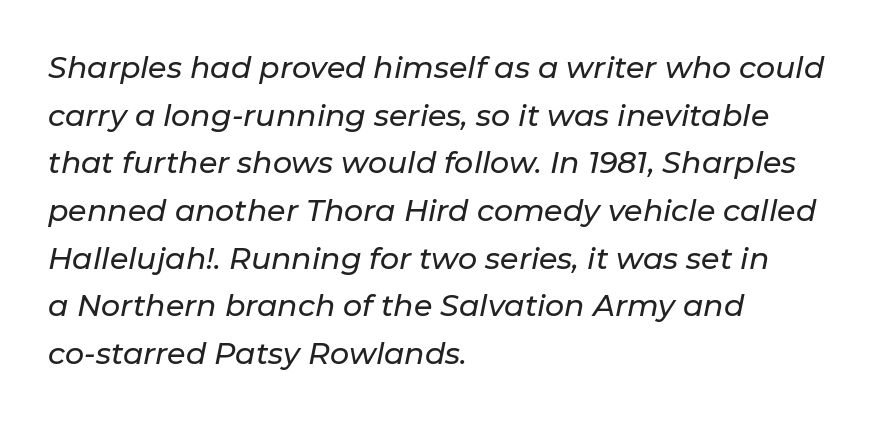
The line-height multiplier appears to be the usual default. Every row of glyphs begins at an identical x-position on the left. When letters slant like this, we call the style italic. Here the designer chose a conventional face with non-uniform glyph widths. Descenders hang freely into open space. These lines keep a tight, regular rhythm from letter to letter.
